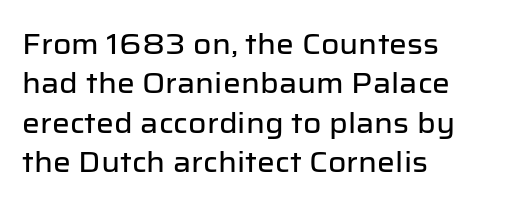
The image shows 28 px sans-serif type, upright; set left-aligned, normal line spacing (1.41x), normal letter spacing, not underlined; low stroke contrast and a medium x-height.
